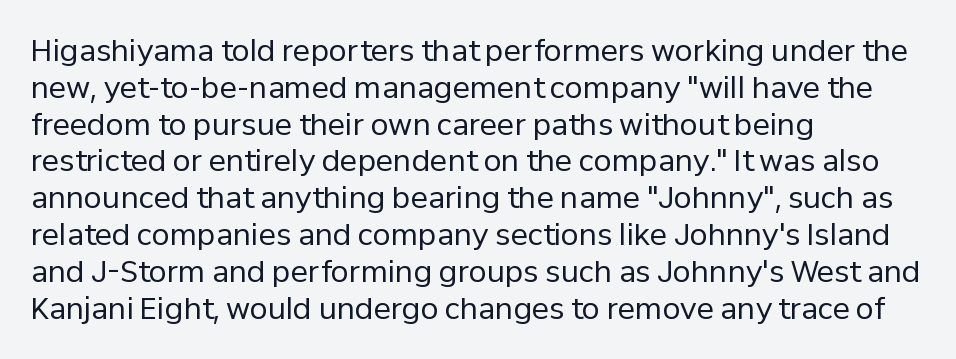
{"serif": "no", "italic": "no", "bold": "no", "weight": "regular", "width": "normal", "stroke_contrast": "low", "x_height": "medium", "monospaced": "no", "underline": "no", "align": "left", "line_spacing": "normal", "line_spacing_ratio": 1.27, "letter_spacing": "normal", "letter_spacing_em": 0.0, "glyph_px": 29}
